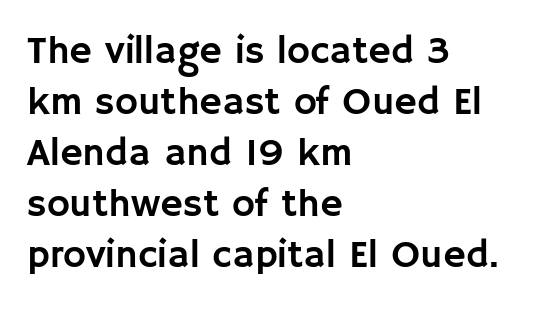
Characters follow at the spacing the type designer built in. The rendering uses a moderate line-height, typical for paragraphs. Posture: upright roman. A clean baseline with only descenders dipping below it. This sample has the flowing, uneven cadence of proportional lettering. The rendering shows plain stroke endings on the letterforms — a sans-serif design.
